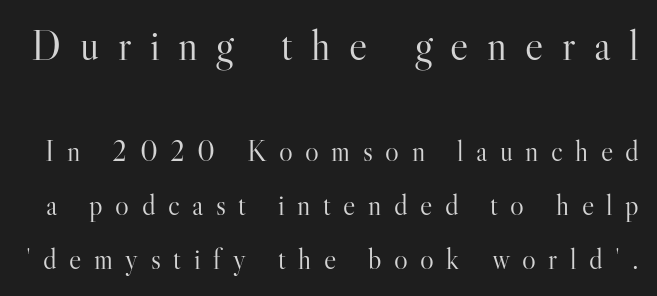
Q: Is the text bold? A: No.
Q: Is the text italic (slanted)? A: No, it is upright.
Q: Is the typeface a serif or a sans-serif typeface? A: Serif.
Q: Is the text underlined? A: No.
Q: Is the spacing between letters normal or unusually wide? A: Unusually wide.
Q: Which block of text is set in a larger size, the first (top) or the second (bottom)? A: The first (top) one.
Q: Width (condensed, normal, or wide)? A: Normal.
Q: Stroke contrast? A: High.
Q: x-height? A: Small.
Q: Monospaced? A: No.
